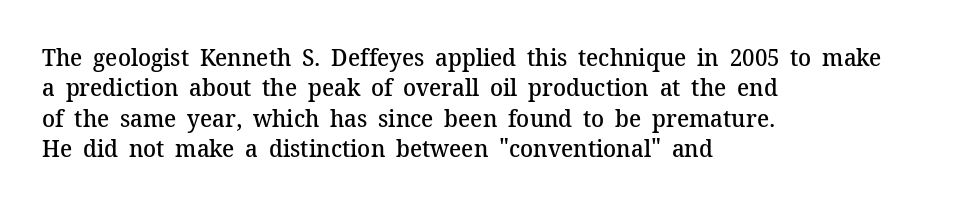
The paragraph shown leans on its left margin. A bit beefed up — I'd call it semibold rather than bold. The area under the type is left untouched. The horizontal fit of the characters is conventional and even. Students, observe: this is what conventionally led text looks like.
